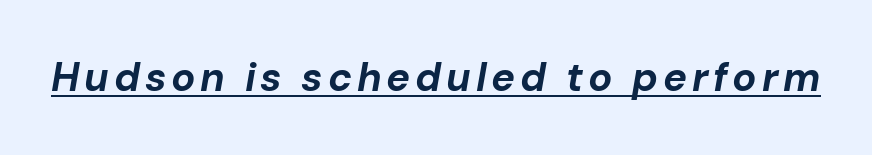
{"italic": "yes", "lean": "right", "slant_degrees": 10, "bold": "yes", "weight": "bold", "width": "normal", "stroke_contrast": "low", "x_height": "medium", "monospaced": "no", "underline": "yes", "glyph_px": 40}
